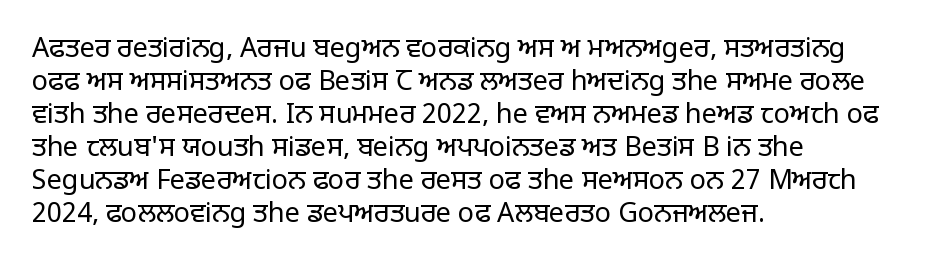
{"italic": "no", "bold": "no", "underline": "no", "align": "left", "line_spacing_ratio": 1.22, "letter_spacing": "normal", "letter_spacing_em": 0.0, "glyph_px": 27}
